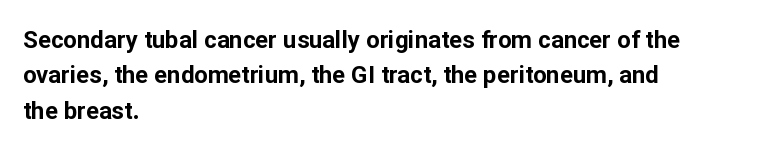
{"italic": "no", "bold": "yes", "underline": "no", "align": "left", "line_spacing": "normal", "line_spacing_ratio": 1.47, "letter_spacing": "normal", "letter_spacing_em": 0.0, "glyph_px": 24}
